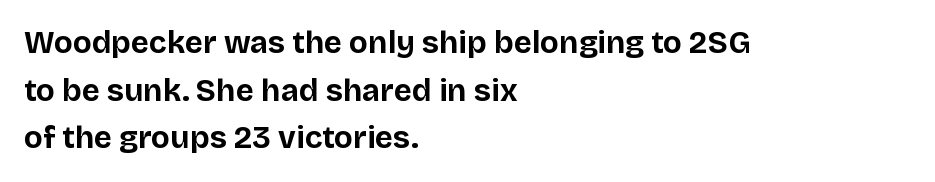
The image shows 31 px bold sans-serif type, upright; set left-aligned, normal line spacing (1.54x), normal letter spacing, not underlined; low stroke contrast and a large x-height.
